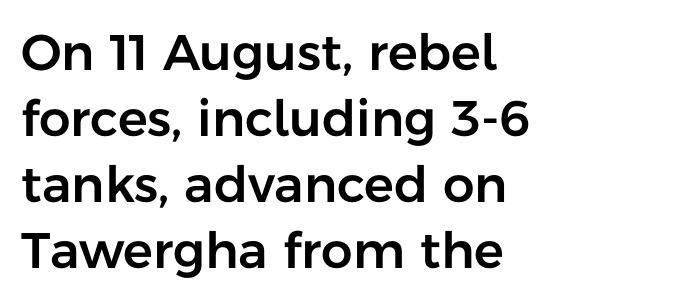
Q: Is the text italic (slanted)? A: No, it is upright.
Q: Is the typeface a serif or a sans-serif typeface? A: Sans-serif.
Q: Is the text underlined? A: No.
Q: How is the paragraph aligned? A: Left-aligned.
Q: Is the spacing between letters normal or unusually wide? A: Normal.
Q: Is the spacing between lines tight, normal or loose? A: Normal.
Q: Width (condensed, normal, or wide)? A: Normal.
Q: Stroke contrast? A: Low.
Q: x-height? A: Medium.
Q: Monospaced? A: No.
